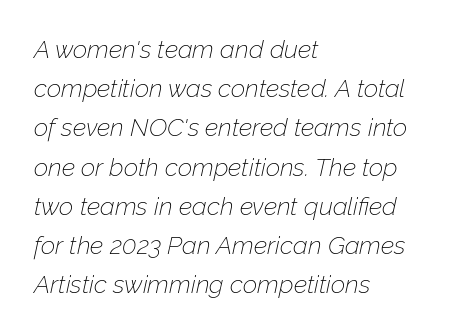
The image shows 25 px text type, italic (leaning right); set left-aligned, normal line spacing (1.57x), normal letter spacing, not underlined.
